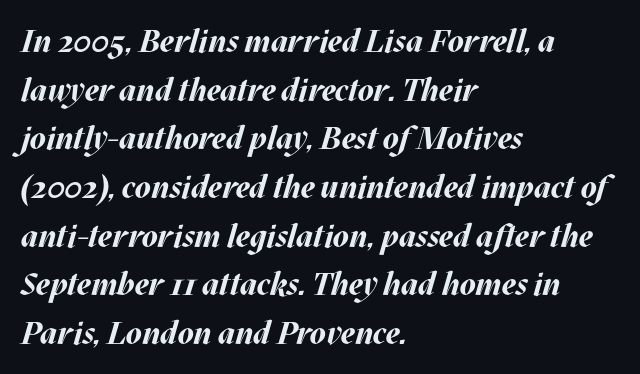
Q: Is the text bold? A: Yes.
Q: Is the text italic (slanted)? A: Yes, it leans right by about 17 degrees.
Q: Is the text underlined? A: No.
Q: How is the paragraph aligned? A: Left-aligned.
Q: Is the spacing between letters normal or unusually wide? A: Normal.
Q: Is the spacing between lines tight, normal or loose? A: Normal.
Q: Width (condensed, normal, or wide)? A: Normal.
Q: Stroke contrast? A: Medium.
Q: x-height? A: Large.
Q: Monospaced? A: No.
